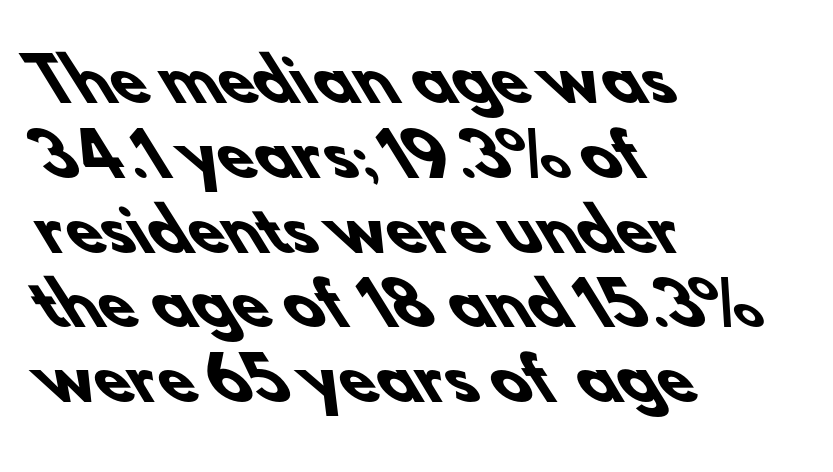
Spacing between characters is what you'd get straight out of the box. This sample is left-justified, so line endings fall wherever the words run out. Weight: bold. The passage shown is typeset with a sans-serif family.
